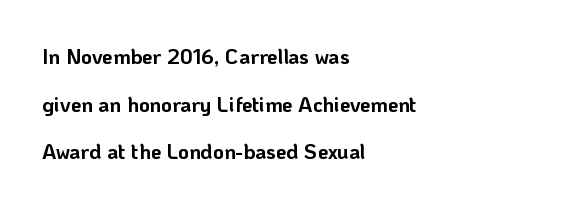
Q: Is the text bold? A: Yes.
Q: Is the text italic (slanted)? A: No, it is upright.
Q: Is the text underlined? A: No.
Q: How is the paragraph aligned? A: Left-aligned.
Q: Is the spacing between letters normal or unusually wide? A: Normal.
Q: Is the spacing between lines tight, normal or loose? A: Loose.
